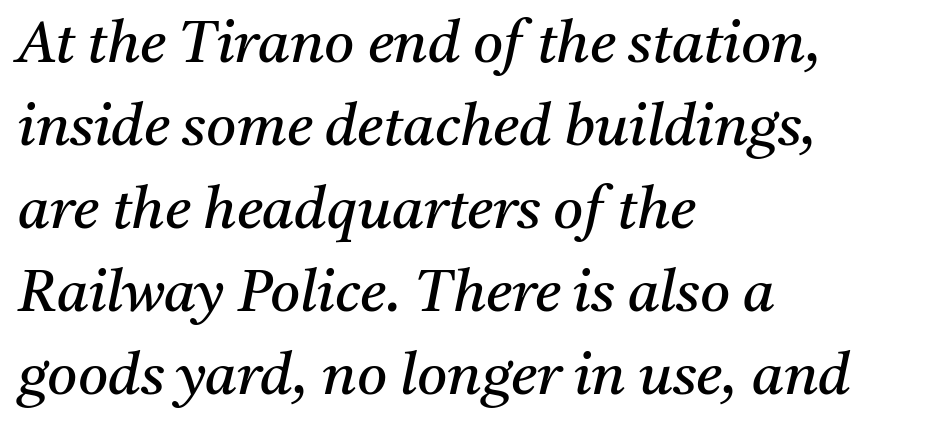
The image shows 58 px regular-weight serif type, italic (leaning right); set left-aligned, normal line spacing (1.43x), normal letter spacing, not underlined; medium stroke contrast and a medium x-height.
